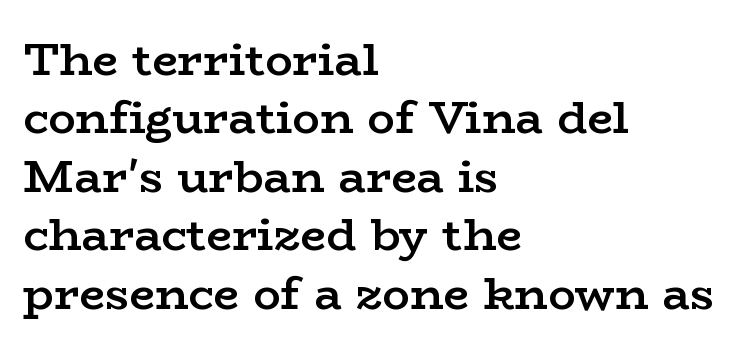
Q: Is the text bold? A: Semi-bold.
Q: Is the text italic (slanted)? A: No, it is upright.
Q: Is the typeface a serif or a sans-serif typeface? A: Serif.
Q: Is the text underlined? A: No.
Q: How is the paragraph aligned? A: Left-aligned.
Q: Is the spacing between letters normal or unusually wide? A: Normal.
Q: Is the spacing between lines tight, normal or loose? A: Normal.
Q: Width (condensed, normal, or wide)? A: Wide.
Q: Stroke contrast? A: Low.
Q: x-height? A: Medium.
Q: Monospaced? A: No.
